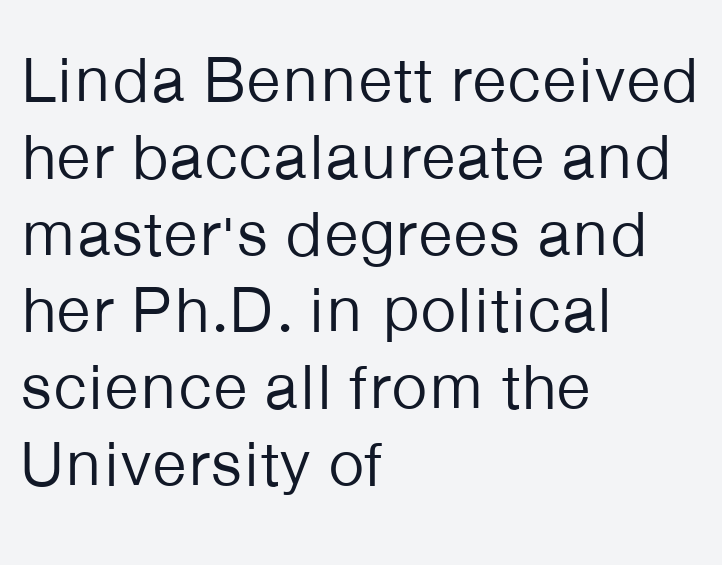
The image shows 64 px regular-weight sans-serif type, upright; set left-aligned, line spacing 1.2x, normal letter spacing, not underlined; low stroke contrast and a medium x-height.
